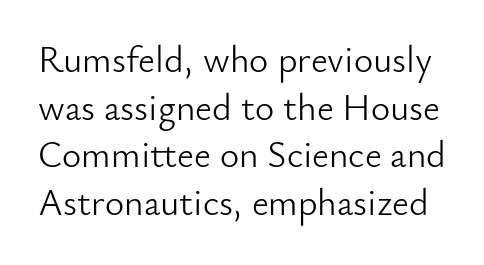
The image shows 37 px light sans-serif type, upright; set normal line spacing (1.29x), normal letter spacing, not underlined; low stroke contrast and a small x-height.
